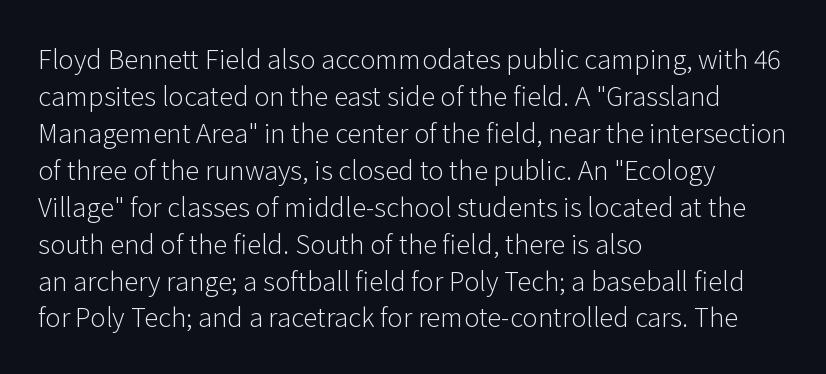
{"italic": "no", "bold": "no", "underline": "no", "align": "left", "line_spacing": "normal", "line_spacing_ratio": 1.42, "letter_spacing": "normal", "letter_spacing_em": 0.0, "glyph_px": 26}
